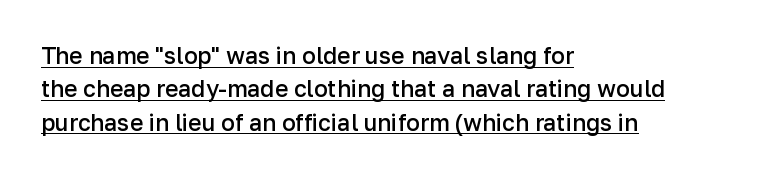
Q: Is the text bold? A: Semi-bold.
Q: Is the text italic (slanted)? A: No, it is upright.
Q: Is the text underlined? A: Yes.
Q: How is the paragraph aligned? A: Left-aligned.
Q: Is the spacing between letters normal or unusually wide? A: Normal.
Q: Is the spacing between lines tight, normal or loose? A: Normal.
